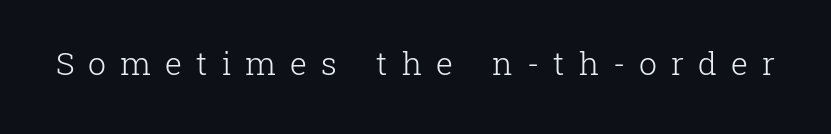
Q: Is the text bold? A: No.
Q: Is the text italic (slanted)? A: No, it is upright.
Q: Is the typeface a serif or a sans-serif typeface? A: Serif.
Q: Is the text underlined? A: No.
Q: Is the spacing between letters normal or unusually wide? A: Unusually wide.
Q: Width (condensed, normal, or wide)? A: Normal.
Q: Stroke contrast? A: Low.
Q: x-height? A: Medium.
Q: Monospaced? A: No.
